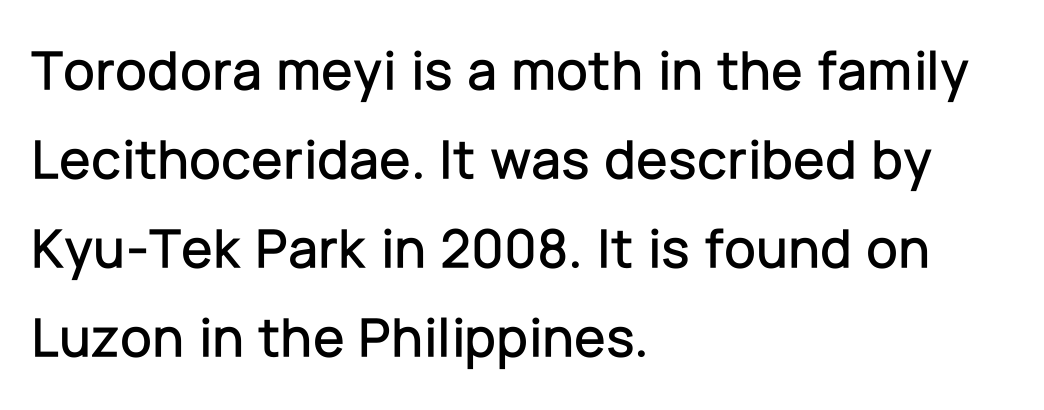
{"serif": "no", "italic": "no", "width": "normal", "stroke_contrast": "low", "x_height": "medium", "monospaced": "no", "underline": "no", "align": "left", "line_spacing": "normal", "line_spacing_ratio": 1.56, "letter_spacing": "normal", "letter_spacing_em": 0.0, "glyph_px": 57}
